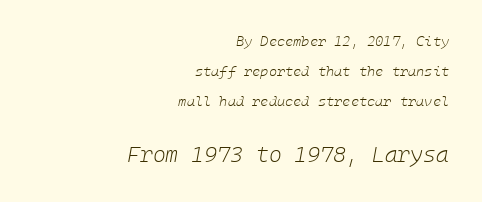
{"italic": "yes", "lean": "right", "slant_degrees": 10, "bold": "no", "underline": "no", "align": "right", "line_spacing": "loose", "line_spacing_ratio": 2.16, "letter_spacing": "normal", "letter_spacing_em": 0.0, "larger_block": "second", "size_ratio": 1.57, "glyph_px": 22}
